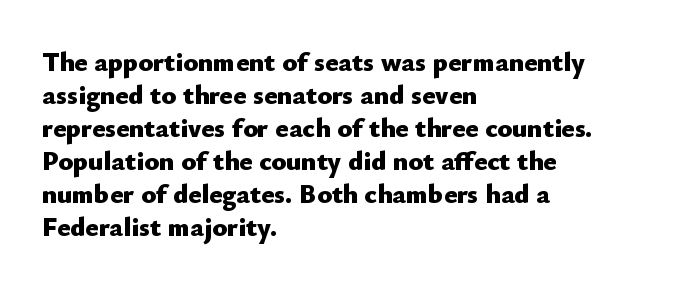
The image shows 27 px bold type, upright; set left-aligned, line spacing 1.22x, normal letter spacing, not underlined.
